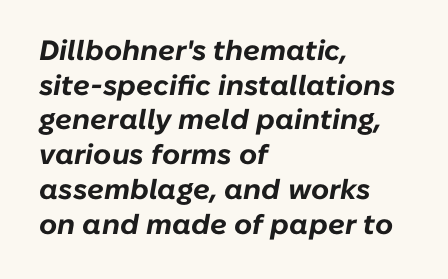
The image shows 28 px bold type, italic (leaning right); set left-aligned, line spacing 1.24x, normal letter spacing, not underlined; low stroke contrast and a medium x-height.
